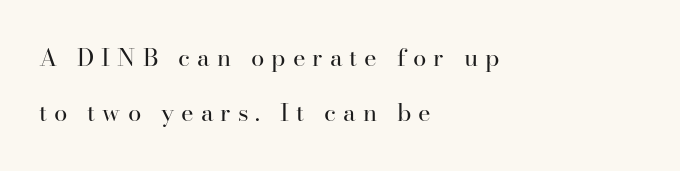
{"italic": "no", "bold": "no", "underline": "no", "align": "left", "line_spacing": "loose", "line_spacing_ratio": 2.3, "letter_spacing": "wide", "letter_spacing_em": 0.29, "glyph_px": 24}
